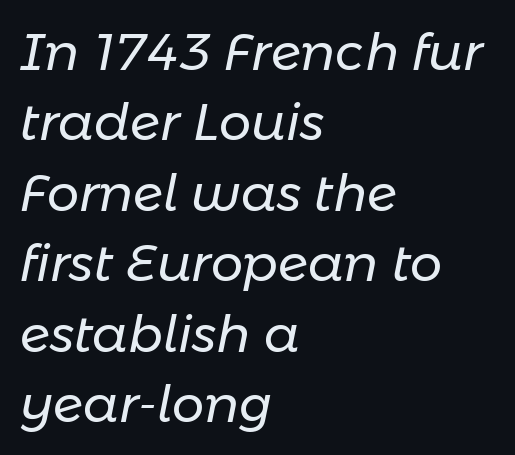
The image shows 51 px regular-weight type, italic (leaning right); set left-aligned, normal line spacing (1.38x), normal letter spacing, not underlined; low stroke contrast and a medium x-height.
